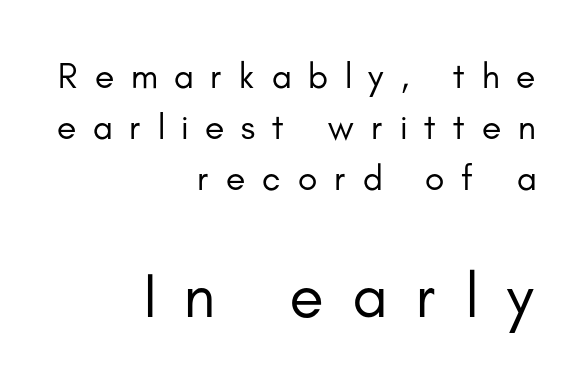
The image shows 63 px regular-weight sans-serif type, upright; set right-aligned, normal line spacing (1.42x), unusually wide letter spacing (+0.46 em), not underlined; the second (bottom) block is 1.75x larger; low stroke contrast and a small x-height.
